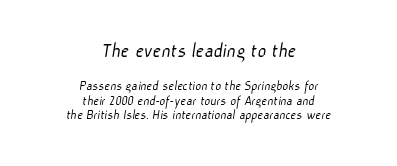
Q: Is the text bold? A: No.
Q: Is the text underlined? A: No.
Q: How is the paragraph aligned? A: Centered.
Q: Is the spacing between letters normal or unusually wide? A: Normal.
Q: Is the spacing between lines tight, normal or loose? A: Tight.
Q: Which block of text is set in a larger size, the first (top) or the second (bottom)? A: The first (top) one.
